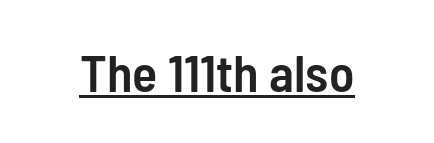
Q: Is the text bold? A: Semi-bold.
Q: Is the text italic (slanted)? A: No, it is upright.
Q: Is the typeface a serif or a sans-serif typeface? A: Sans-serif.
Q: Is the text underlined? A: Yes.
Q: Is the spacing between letters normal or unusually wide? A: Normal.
Q: Width (condensed, normal, or wide)? A: Condensed.
Q: Stroke contrast? A: Low.
Q: x-height? A: Medium.
Q: Monospaced? A: No.
